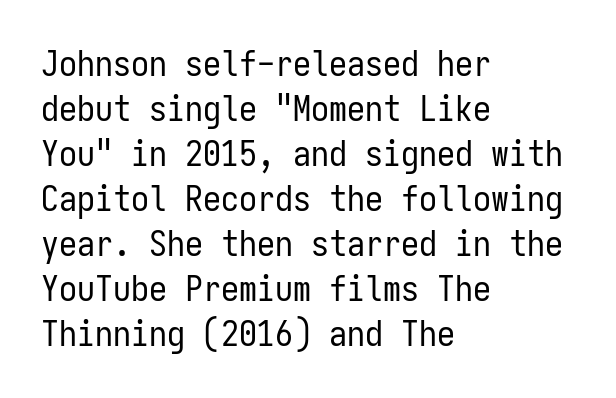
Stems and bowls with no extra thickness — not bold. What's the leading like? Ordinary, nothing unusual. The rendering shows plain stroke endings on the letterforms — a sans-serif design. The passage is arranged the way most books set body copy — flush left.
